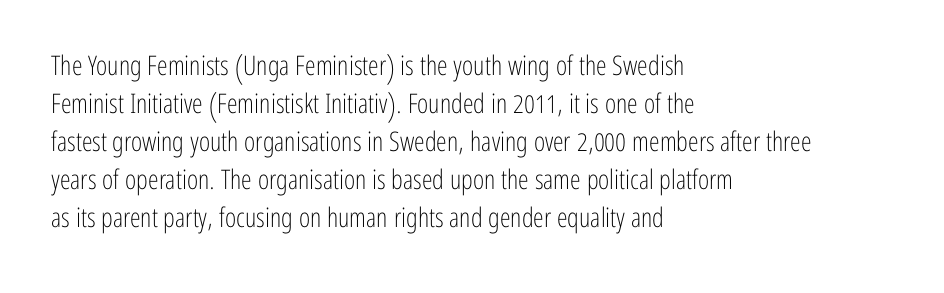
Q: Is the text bold? A: No.
Q: Is the text italic (slanted)? A: No, it is upright.
Q: Is the text underlined? A: No.
Q: How is the paragraph aligned? A: Left-aligned.
Q: Is the spacing between letters normal or unusually wide? A: Normal.
Q: Is the spacing between lines tight, normal or loose? A: Normal.
